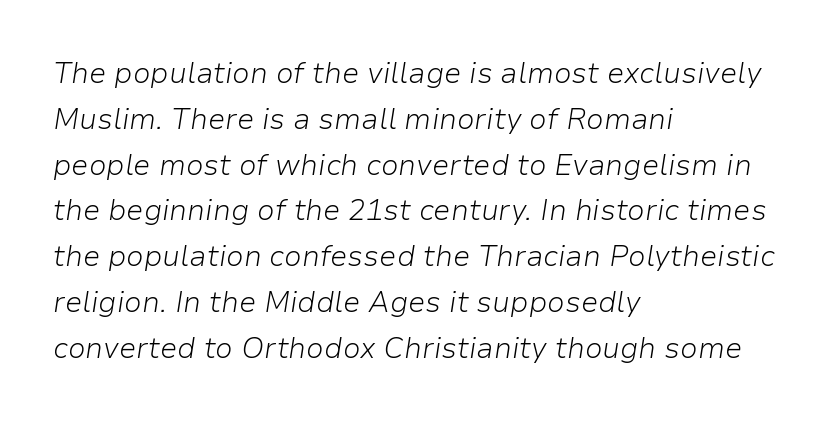
Ink coverage per letter is moderate at most. This sample uses plain, unmodified letter spacing. The paragraph has a hard left edge and a soft right edge. Emphasis-style slanted type is in use. Nobody drew a line under any word here.
